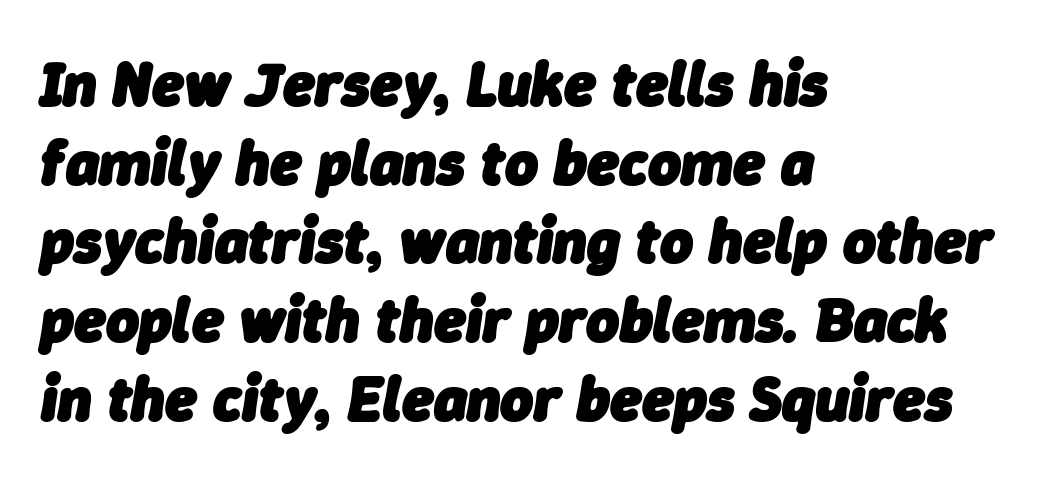
Tracking here is standard; glyphs follow each other at the usual distance. Quick note: italic. Check under the words: just untouched page. Proportional: the letters do not fall into vertical columns. Vertically, the passage feels balanced, rows spaced as you'd expect. The font is running at its bold setting.
